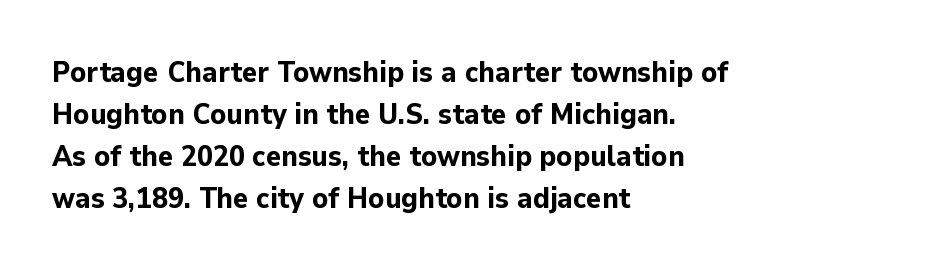
The image shows 29 px bold sans-serif type, upright; set left-aligned, normal line spacing (1.45x), normal letter spacing, not underlined; low stroke contrast and a medium x-height.
